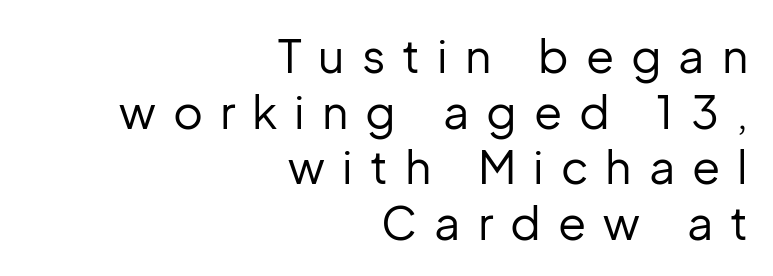
Q: Is the text bold? A: No.
Q: Is the text italic (slanted)? A: No, it is upright.
Q: Is the typeface a serif or a sans-serif typeface? A: Sans-serif.
Q: Is the text underlined? A: No.
Q: How is the paragraph aligned? A: Right-aligned.
Q: Is the spacing between letters normal or unusually wide? A: Unusually wide.
Q: Width (condensed, normal, or wide)? A: Normal.
Q: Stroke contrast? A: Low.
Q: x-height? A: Medium.
Q: Monospaced? A: No.
